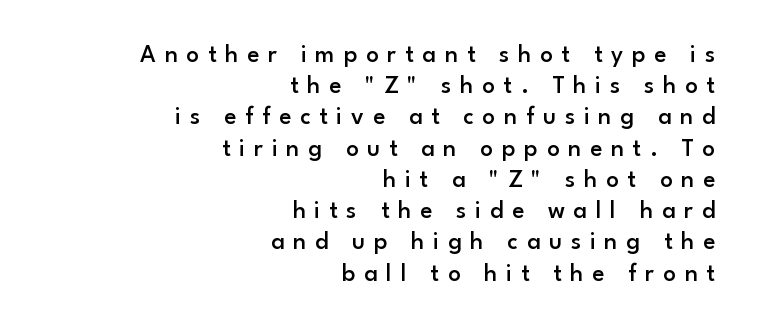
{"italic": "no", "bold": "semi", "underline": "no", "align": "right", "line_spacing": "normal", "line_spacing_ratio": 1.25, "letter_spacing": "wide", "letter_spacing_em": 0.35, "glyph_px": 25}
